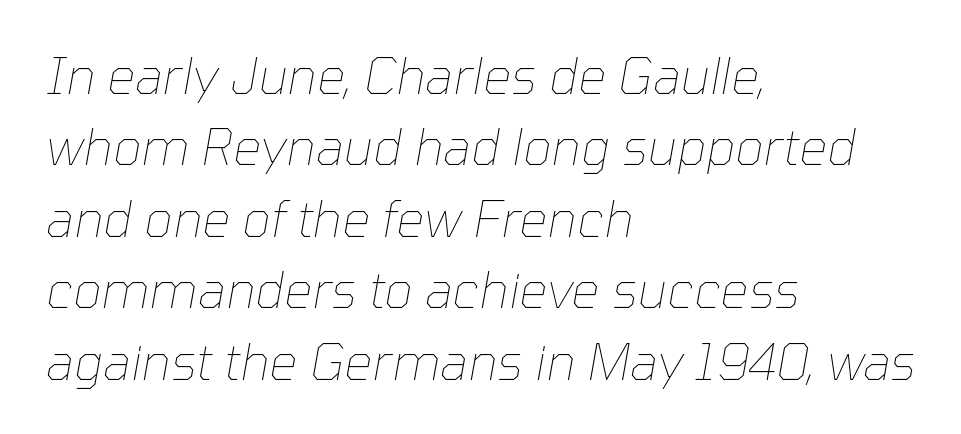
{"italic": "yes", "lean": "right", "slant_degrees": 10, "bold": "no", "weight": "thin", "width": "normal", "stroke_contrast": "low", "x_height": "medium", "monospaced": "no", "underline": "no", "align": "left", "line_spacing": "normal", "line_spacing_ratio": 1.43, "letter_spacing": "normal", "letter_spacing_em": 0.0, "glyph_px": 50}
